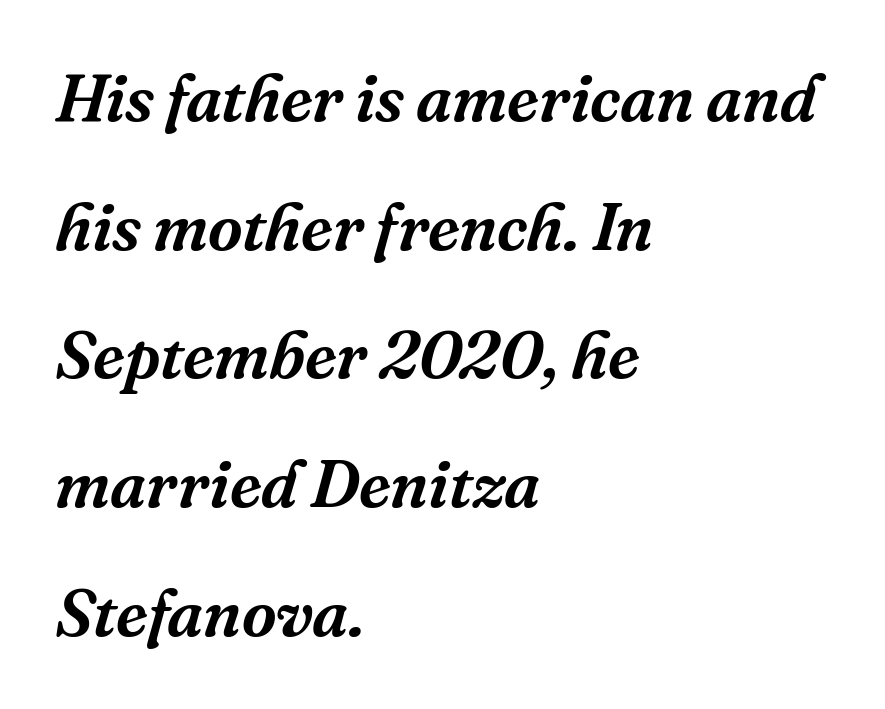
Check the space under the baseline: it is left empty. You could call the tracking neutral — neither tight nor loose. When letters slant like this, we call the style italic. The passage shown is typed in a proportional face where columns would drift.
